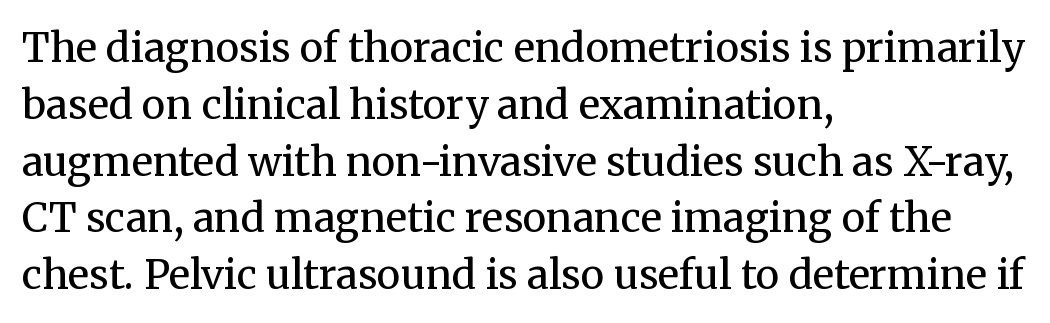
Regarding serifs, this sample has them. Do the characters align in a grid? No, the font is proportional. How are the letters spaced? Ordinarily, with no added tracking. The lines sit at an ordinary, default distance from one another.
